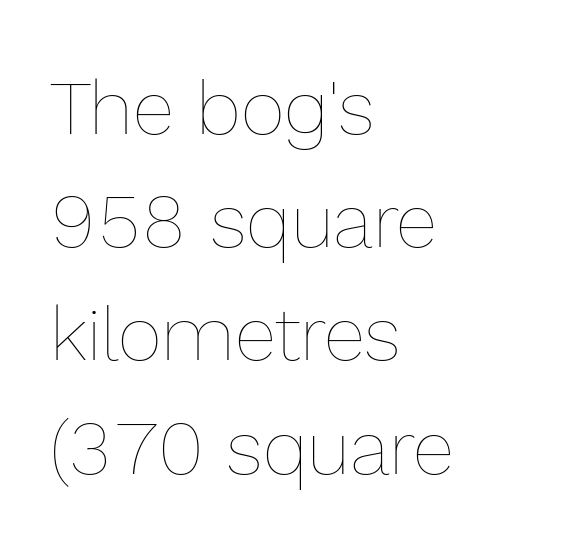
The image shows 76 px thin type, upright; set left-aligned, normal line spacing (1.49x), normal letter spacing, not underlined; a medium x-height.
